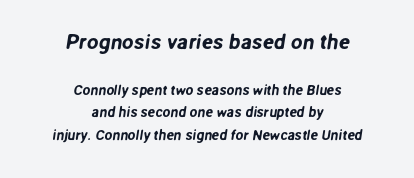
The image shows 21 px text type; set centered, normal line spacing (1.62x), normal letter spacing, not underlined; the first (top) block is 1.5x larger.
